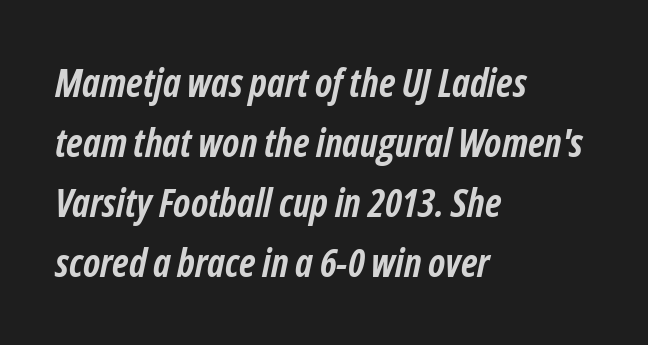
Q: Is the text bold? A: Yes.
Q: Is the text italic (slanted)? A: Yes, it leans right by about 12 degrees.
Q: Is the text underlined? A: No.
Q: How is the paragraph aligned? A: Left-aligned.
Q: Is the spacing between letters normal or unusually wide? A: Normal.
Q: Is the spacing between lines tight, normal or loose? A: Normal.
Q: Width (condensed, normal, or wide)? A: Condensed.
Q: Stroke contrast? A: Low.
Q: x-height? A: Medium.
Q: Monospaced? A: No.
